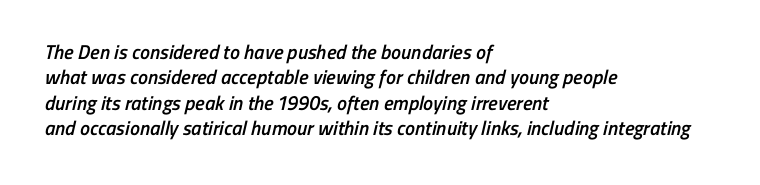
Q: Is the text bold? A: Semi-bold.
Q: Is the text underlined? A: No.
Q: How is the paragraph aligned? A: Left-aligned.
Q: Is the spacing between letters normal or unusually wide? A: Normal.
Q: Is the spacing between lines tight, normal or loose? A: Normal.
